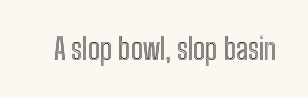
The image shows 29 px condensed type, upright; set normal letter spacing, not underlined; a medium x-height.
